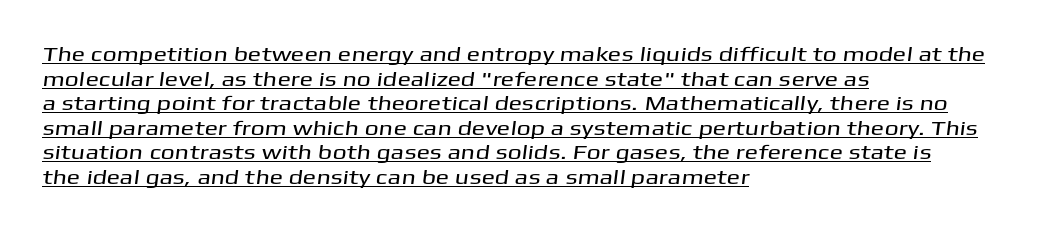
Q: Is the text underlined? A: Yes.
Q: How is the paragraph aligned? A: Left-aligned.
Q: Is the spacing between letters normal or unusually wide? A: Normal.
